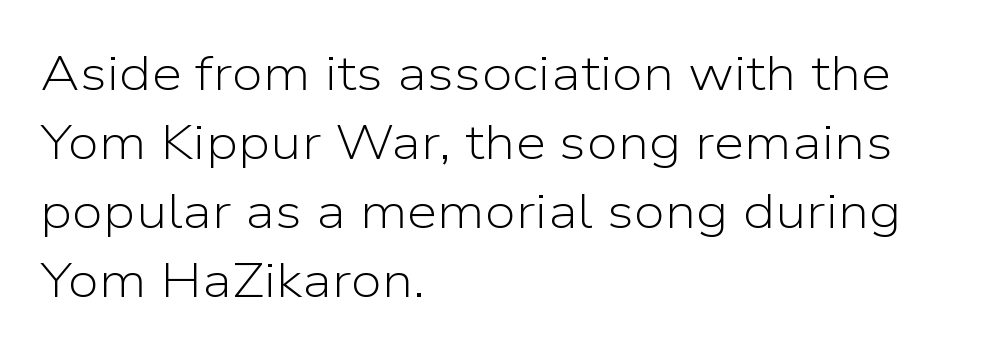
The image shows 49 px light sans-serif type, upright; set left-aligned, normal line spacing (1.41x), normal letter spacing, not underlined; low stroke contrast and a medium x-height.
